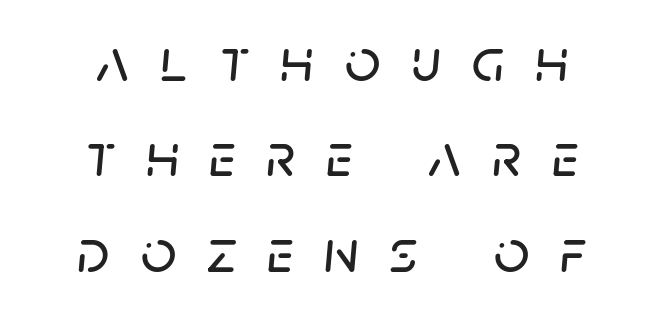
{"italic": "yes", "lean": "right", "slant_degrees": 5, "width": "normal", "stroke_contrast": "low", "x_height": "large", "monospaced": "no", "underline": "no", "align": "center", "line_spacing": "normal", "line_spacing_ratio": 1.54, "letter_spacing": "wide", "letter_spacing_em": 0.5, "glyph_px": 62}
